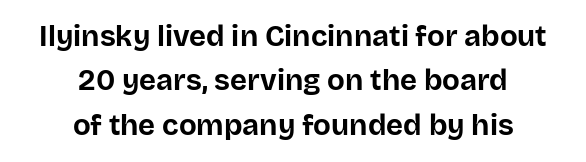
{"serif": "no", "italic": "no", "bold": "yes", "weight": "bold", "width": "normal", "stroke_contrast": "low", "x_height": "large", "monospaced": "no", "underline": "no", "align": "center", "line_spacing": "normal", "line_spacing_ratio": 1.53, "letter_spacing": "normal", "letter_spacing_em": 0.0, "glyph_px": 29}
